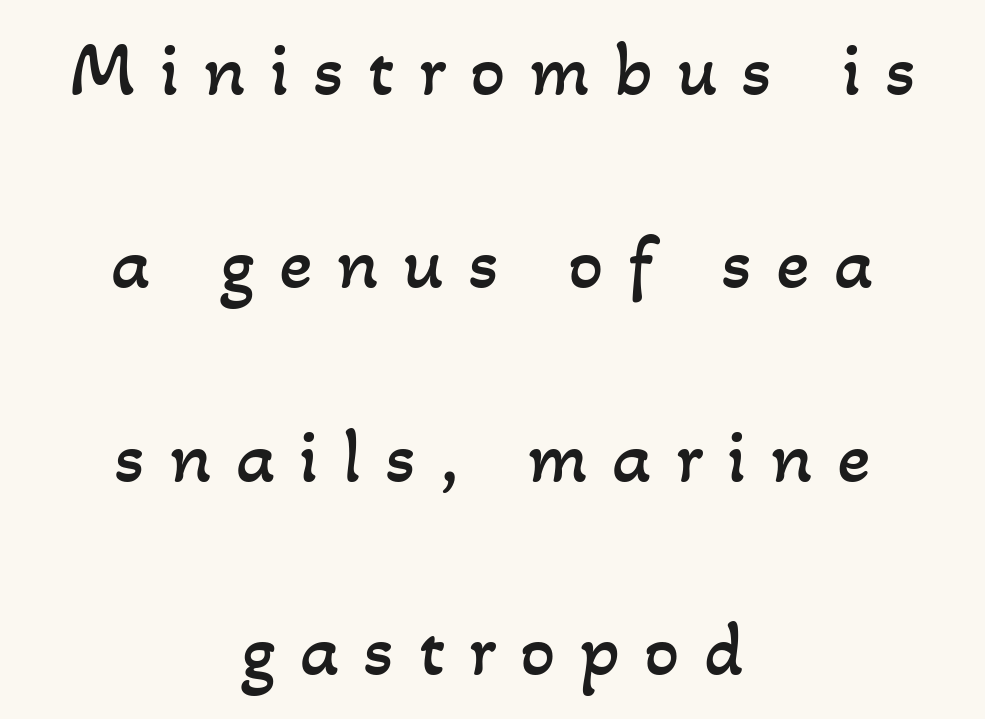
The image shows 78 px regular-weight type; set centered, loose line spacing (2.48x), unusually wide letter spacing (+0.31 em), not underlined; low stroke contrast and a small x-height.
